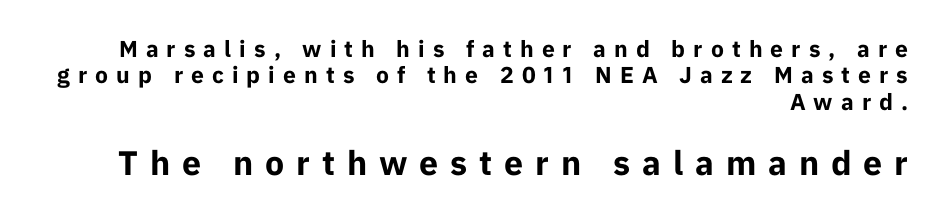
The image shows 34 px bold sans-serif type, upright; set right-aligned, tight line spacing (1.15x), unusually wide letter spacing (+0.35 em), not underlined; the second (bottom) block is 1.48x larger; low stroke contrast and a medium x-height.
